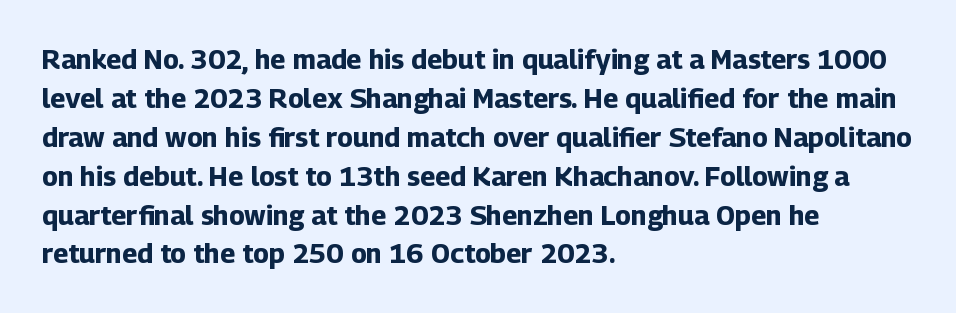
The image shows 27 px bold type, upright; set left-aligned, normal line spacing (1.44x), normal letter spacing, not underlined.
